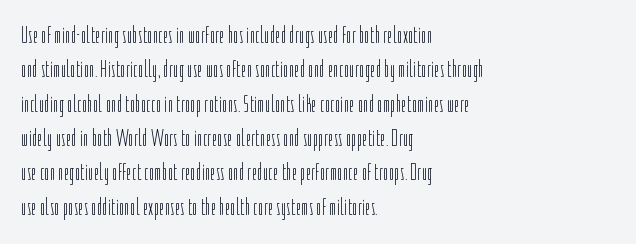
Vertical stems look standard width or narrower in stroke. Default kerning and tracking; the words read as compact shapes. These lines are set flush left with a ragged right edge. The baseline area is clear.
